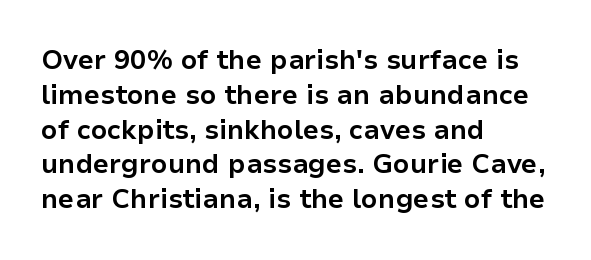
The words here are not underlined. Style check: upright. Typesetter's note: full bold, strokes at maximum text heaviness. Left-aligned paragraph, ragged on the right. One glance says typical: line gaps are just what's usual. Look at the tracking — it's just the regular setting, nothing added.
